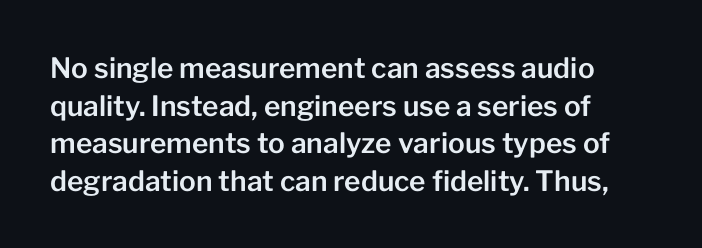
Q: Is the text italic (slanted)? A: No, it is upright.
Q: Is the typeface a serif or a sans-serif typeface? A: Sans-serif.
Q: Is the text underlined? A: No.
Q: How is the paragraph aligned? A: Left-aligned.
Q: Is the spacing between letters normal or unusually wide? A: Normal.
Q: Is the spacing between lines tight, normal or loose? A: Normal.
Q: Width (condensed, normal, or wide)? A: Normal.
Q: Stroke contrast? A: Low.
Q: x-height? A: Medium.
Q: Monospaced? A: No.
